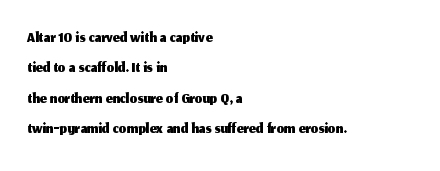
{"italic": "no", "underline": "no", "align": "left", "line_spacing": "normal", "line_spacing_ratio": 1.27, "letter_spacing": "normal", "letter_spacing_em": 0.0, "glyph_px": 24}
